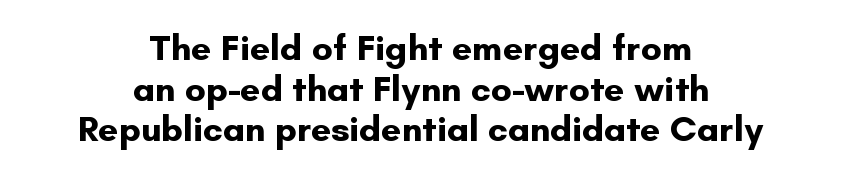
The image shows 36 px bold sans-serif type, upright; set centered, tight line spacing (1.13x), normal letter spacing, not underlined; low stroke contrast and a small x-height.
